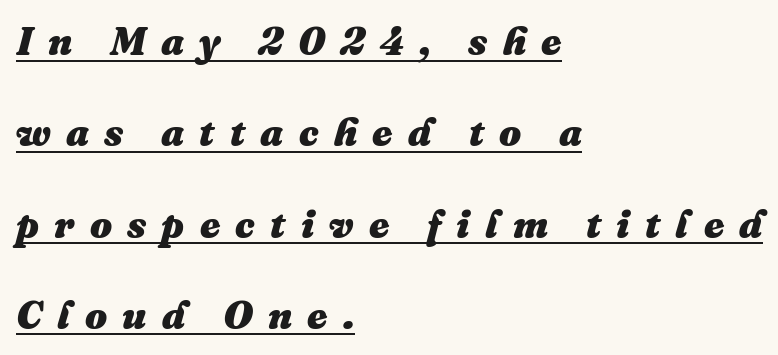
Rows of type keep a wide berth in the vertical direction. These lines carry a lot of weight — the face is fully bold. A typesetter would call this proportional, since set widths differ per character. These lines have a slow, spaced-out rhythm from letter to letter. Line starts are locked; line ends wander. A typesetter would mark this as italic.
